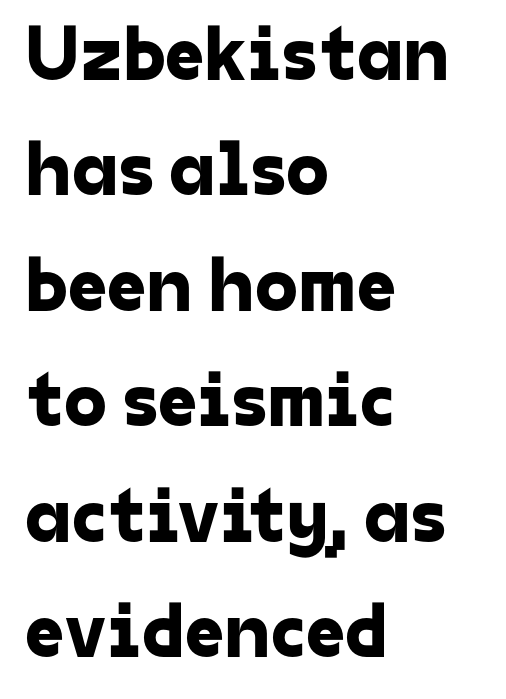
Q: Is the typeface a serif or a sans-serif typeface? A: Sans-serif.
Q: Is the text underlined? A: No.
Q: How is the paragraph aligned? A: Left-aligned.
Q: Is the spacing between letters normal or unusually wide? A: Normal.
Q: Is the spacing between lines tight, normal or loose? A: Normal.
Q: Width (condensed, normal, or wide)? A: Normal.
Q: Stroke contrast? A: Low.
Q: x-height? A: Medium.
Q: Monospaced? A: No.
